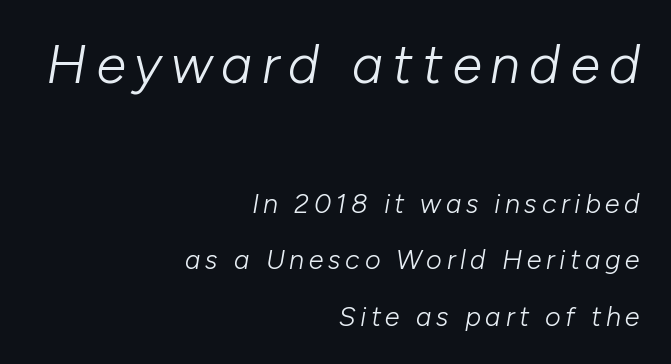
{"italic": "yes", "lean": "right", "slant_degrees": 10, "bold": "no", "weight": "light", "width": "normal", "stroke_contrast": "low", "x_height": "medium", "monospaced": "no", "underline": "no", "align": "right", "line_spacing": "loose", "line_spacing_ratio": 2.09, "larger_block": "first", "size_ratio": 2.0, "glyph_px": 54}
